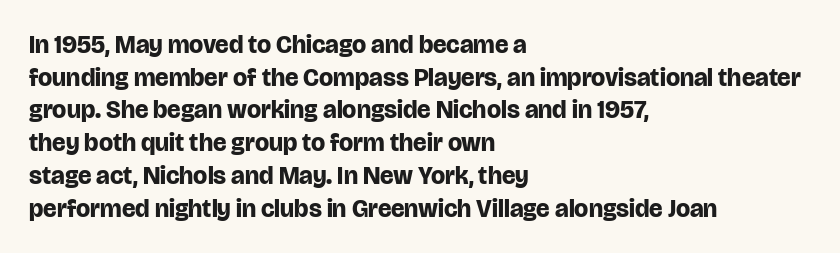
Q: Is the text bold? A: Yes.
Q: Is the text italic (slanted)? A: No, it is upright.
Q: Is the text underlined? A: No.
Q: How is the paragraph aligned? A: Left-aligned.
Q: Is the spacing between letters normal or unusually wide? A: Normal.
Q: Is the spacing between lines tight, normal or loose? A: Normal.
